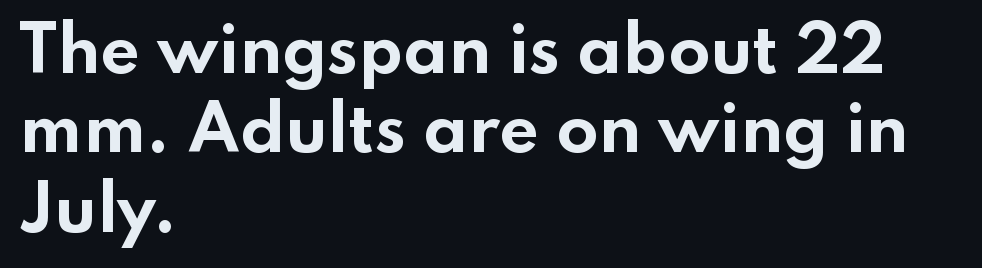
{"serif": "no", "italic": "no", "bold": "yes", "weight": "bold", "width": "wide", "stroke_contrast": "low", "x_height": "small", "monospaced": "no", "underline": "no", "align": "left", "line_spacing": "normal", "line_spacing_ratio": 1.28, "letter_spacing": "normal", "letter_spacing_em": 0.0, "glyph_px": 62}
